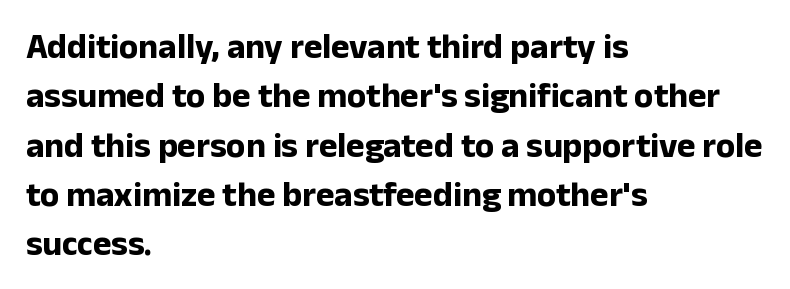
Q: Is the text bold? A: Yes.
Q: Is the text italic (slanted)? A: No, it is upright.
Q: Is the typeface a serif or a sans-serif typeface? A: Sans-serif.
Q: Is the text underlined? A: No.
Q: How is the paragraph aligned? A: Left-aligned.
Q: Is the spacing between letters normal or unusually wide? A: Normal.
Q: Is the spacing between lines tight, normal or loose? A: Normal.
Q: Width (condensed, normal, or wide)? A: Normal.
Q: Stroke contrast? A: Low.
Q: x-height? A: Medium.
Q: Monospaced? A: No.
